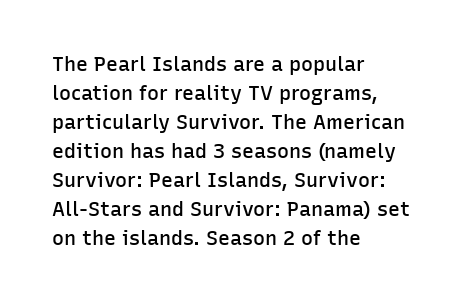
The image shows 20 px text type, upright; set left-aligned, normal line spacing (1.45x), normal letter spacing, not underlined.
